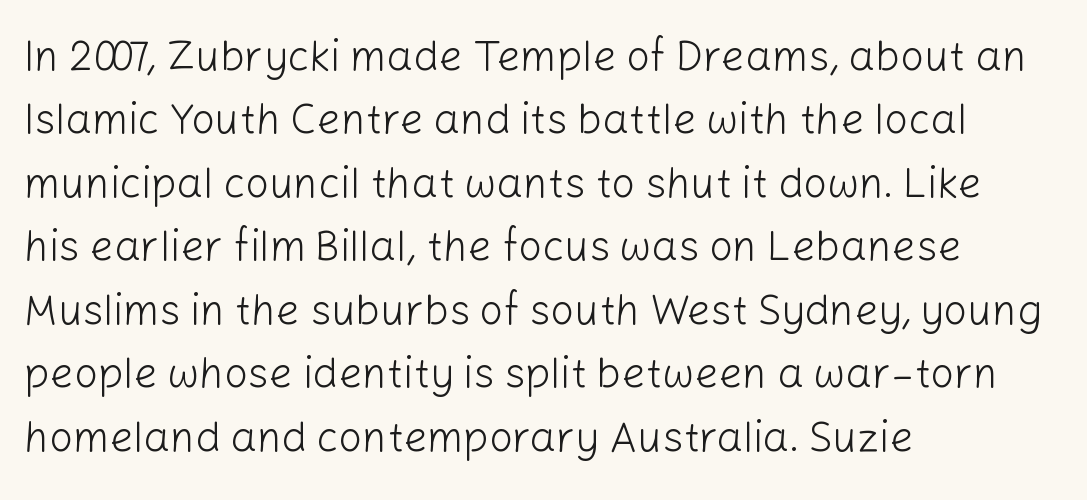
Think of a printed novel: that variable character pitch is what you see here. Is the letter spacing exaggerated? No — it looks like the ordinary default. The letters stand straight up with perfectly vertical stems. Vertical stems look standard width or narrower in stroke.
